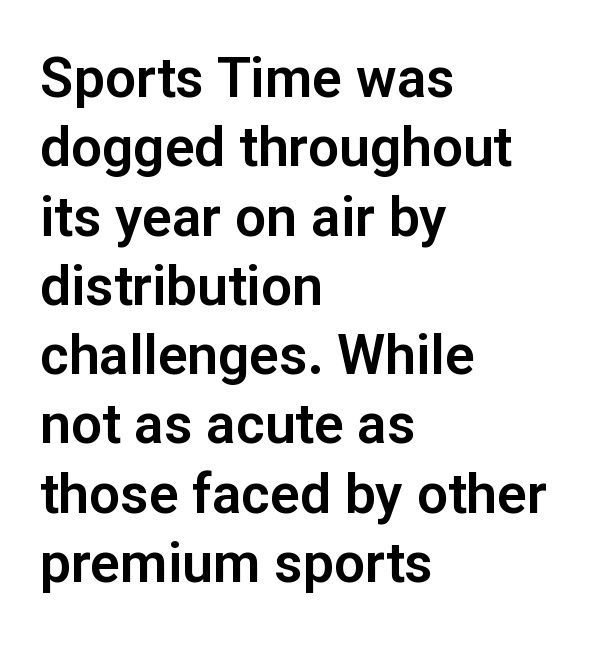
The image shows 55 px sans-serif type, upright; set left-aligned, normal line spacing (1.26x), normal letter spacing, not underlined; low stroke contrast and a medium x-height.
